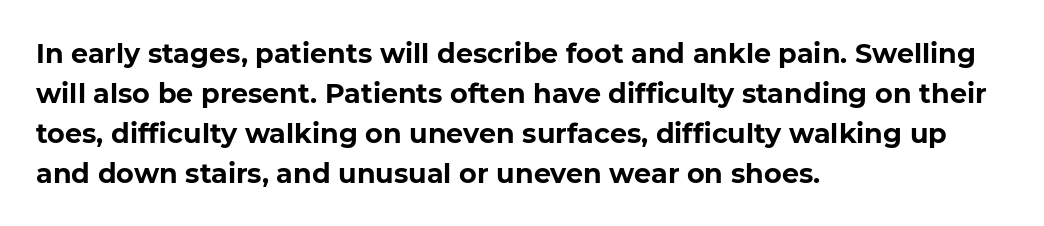
A student would call this left alignment; a typographer would say flush left, rag right. Lines of text with bare space underneath. Does the weight exceed regular? Yes, all the way to bold. Posture: vertical. The rows are spaced the way most documents space them. In terms of letterspacing, this is plain default setting.
